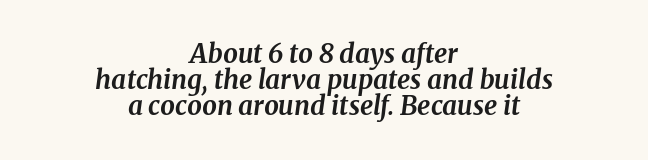
{"italic": "yes", "lean": "right", "slant_degrees": 8, "bold": "yes", "underline": "no", "align": "center", "line_spacing": "tight", "line_spacing_ratio": 1.0, "letter_spacing": "normal", "letter_spacing_em": 0.0, "glyph_px": 26}
